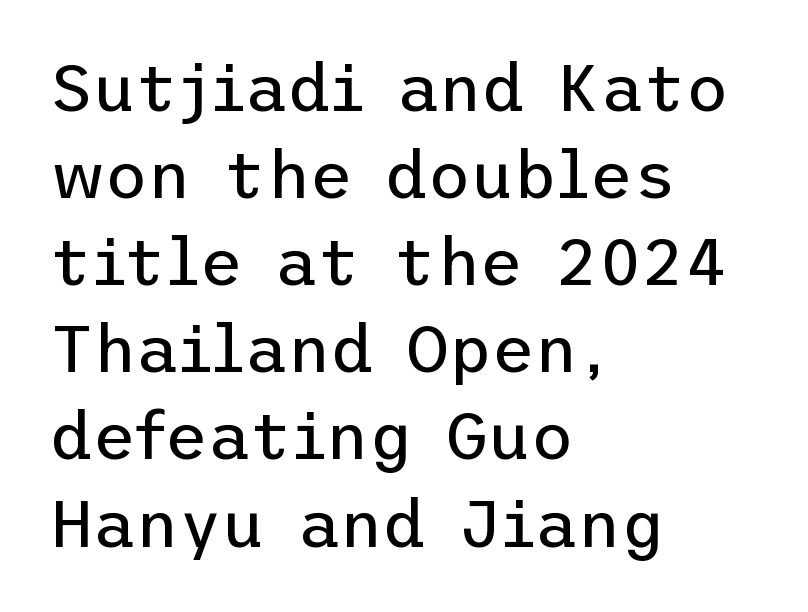
{"serif": "no", "italic": "no", "bold": "no", "weight": "regular", "width": "normal", "stroke_contrast": "low", "x_height": "medium", "underline": "no", "align": "left", "line_spacing": "normal", "line_spacing_ratio": 1.32, "letter_spacing": "normal", "letter_spacing_em": 0.0, "glyph_px": 66}
